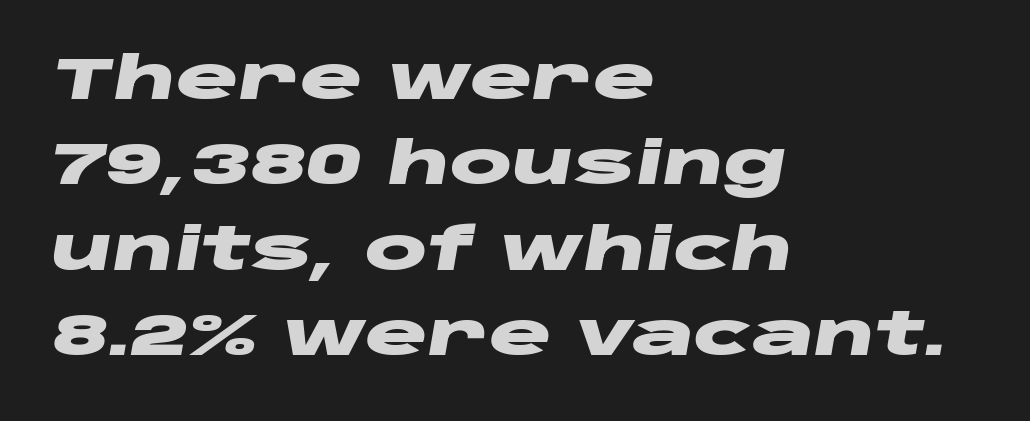
The image shows 58 px heavy, wide type, italic (leaning right); set left-aligned, normal line spacing (1.47x), normal letter spacing, not underlined; low stroke contrast and a large x-height.
